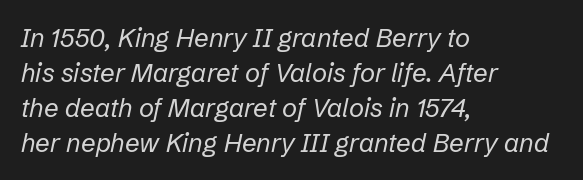
Q: Is the text bold? A: No.
Q: Is the text italic (slanted)? A: Yes, it leans right by about 12 degrees.
Q: Is the text underlined? A: No.
Q: How is the paragraph aligned? A: Left-aligned.
Q: Is the spacing between letters normal or unusually wide? A: Normal.
Q: Is the spacing between lines tight, normal or loose? A: Normal.
